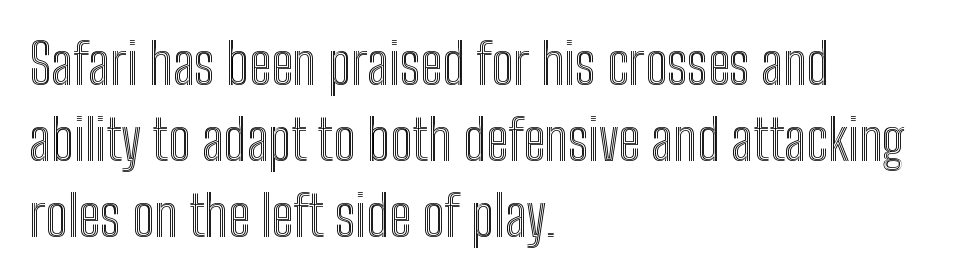
Q: Is the text italic (slanted)? A: No, it is upright.
Q: Is the text underlined? A: No.
Q: How is the paragraph aligned? A: Left-aligned.
Q: Is the spacing between letters normal or unusually wide? A: Normal.
Q: Is the spacing between lines tight, normal or loose? A: Normal.
Q: Width (condensed, normal, or wide)? A: Condensed.
Q: x-height? A: Medium.
Q: Monospaced? A: No.
